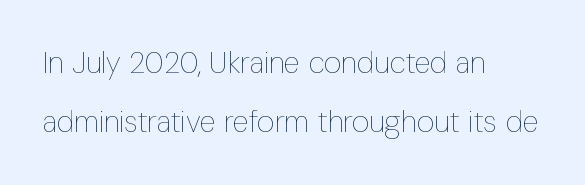
The image shows 30 px thin, condensed type, upright; set left-aligned, loose line spacing (1.96x), normal letter spacing, not underlined; low stroke contrast and a medium x-height.
